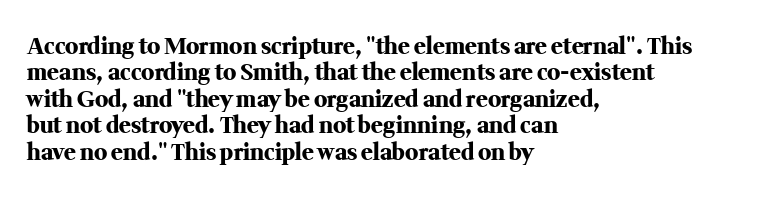
{"italic": "no", "bold": "yes", "underline": "no", "align": "left", "line_spacing_ratio": 1.2, "letter_spacing": "normal", "letter_spacing_em": 0.0, "glyph_px": 22}
